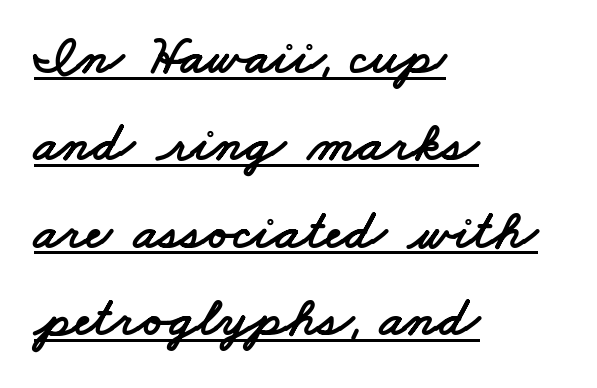
The image shows 56 px wide sans-serif type; set left-aligned, normal line spacing (1.56x), normal letter spacing, underlined; low stroke contrast and a small x-height.
